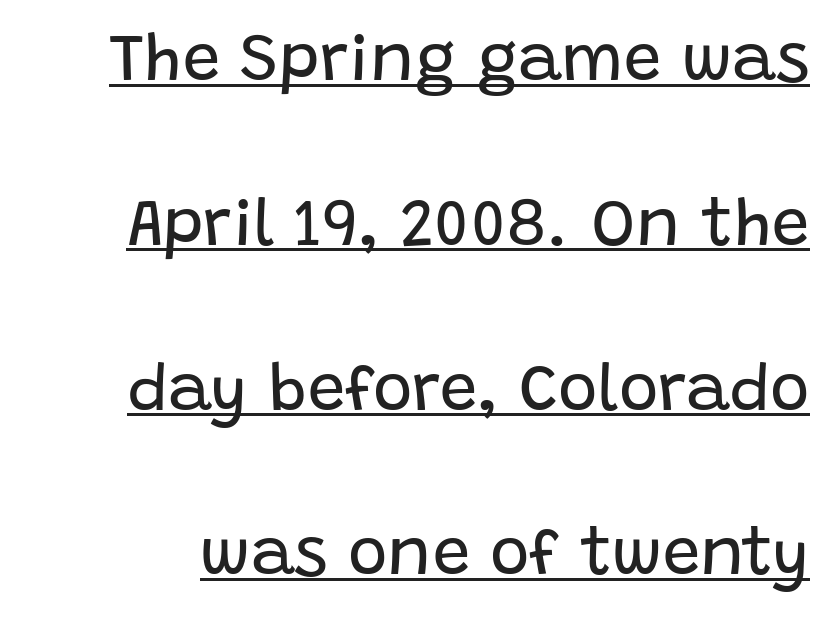
Q: Is the text bold? A: No.
Q: Is the text italic (slanted)? A: No, it is upright.
Q: Is the typeface a serif or a sans-serif typeface? A: Sans-serif.
Q: Is the text underlined? A: Yes.
Q: Is the spacing between letters normal or unusually wide? A: Normal.
Q: Is the spacing between lines tight, normal or loose? A: Loose.
Q: Width (condensed, normal, or wide)? A: Normal.
Q: Stroke contrast? A: Low.
Q: x-height? A: Large.
Q: Monospaced? A: No.
